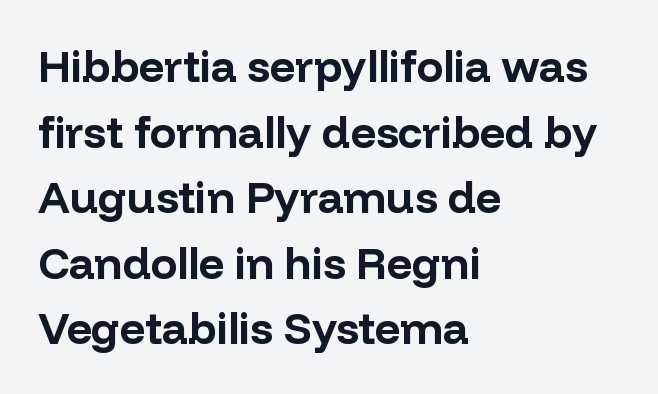
Typesetter's note: full bold, strokes at maximum text heaviness. One glance says typical: line gaps are just what's usual. The baseline area is clear. Font category for this specimen: sans-serif. Standard letterfit; no display-style spreading of the glyphs.
